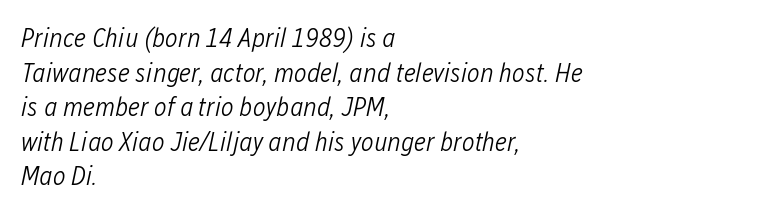
The image shows 27 px text type, italic (leaning right); set left-aligned, normal line spacing (1.28x), normal letter spacing, not underlined.
